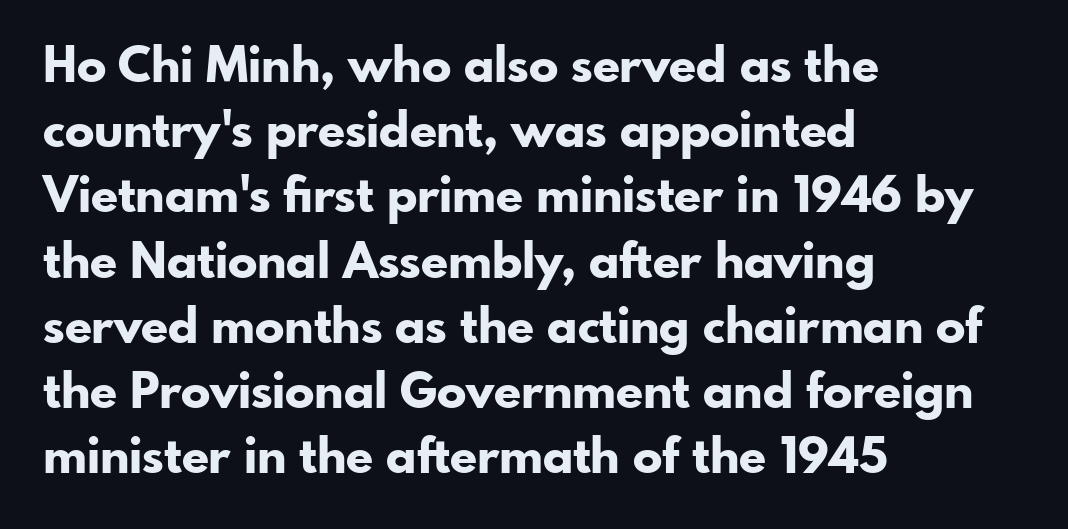
{"serif": "no", "italic": "no", "bold": "yes", "weight": "bold", "width": "normal", "stroke_contrast": "low", "x_height": "small", "monospaced": "no", "underline": "no", "align": "left", "line_spacing": "normal", "line_spacing_ratio": 1.33, "letter_spacing": "normal", "letter_spacing_em": 0.0, "glyph_px": 49}
